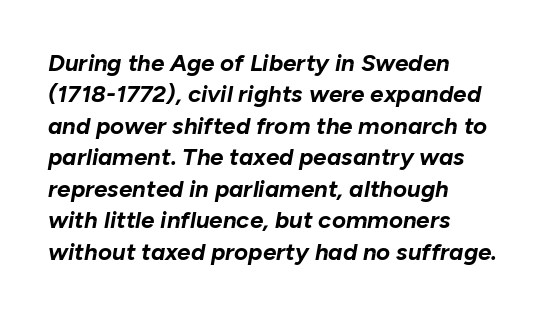
The image shows 24 px bold type, italic (leaning right); set left-aligned, normal line spacing (1.31x), normal letter spacing, not underlined.
